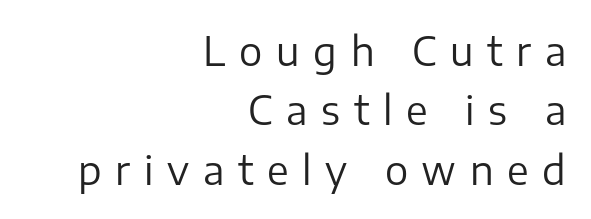
The image shows 39 px regular-weight sans-serif type, upright; set right-aligned, normal line spacing (1.52x), unusually wide letter spacing (+0.35 em), not underlined; low stroke contrast and a medium x-height.
